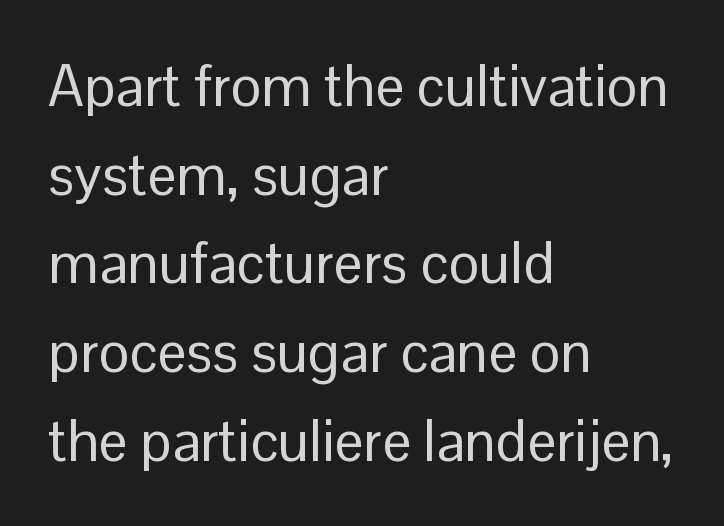
The image shows 58 px regular-weight sans-serif type, upright; set left-aligned, normal line spacing (1.53x), normal letter spacing, not underlined; low stroke contrast and a medium x-height.
